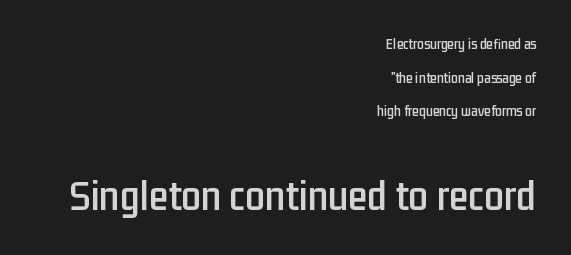
Proportional: the letters do not fall into vertical columns. The vertical gap from one line to the next is large. The text block is weighted toward the right margin, trailing off unevenly leftward. The letters stand upright; this is a roman face.
